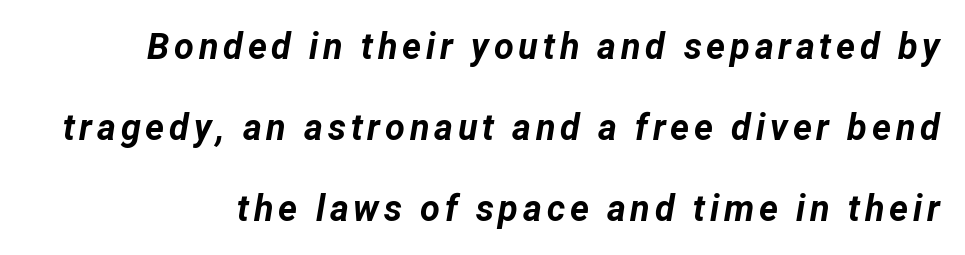
{"italic": "yes", "lean": "right", "slant_degrees": 12, "bold": "yes", "weight": "bold", "width": "normal", "stroke_contrast": "low", "x_height": "medium", "monospaced": "no", "underline": "no", "line_spacing": "loose", "line_spacing_ratio": 2.25, "glyph_px": 36}
